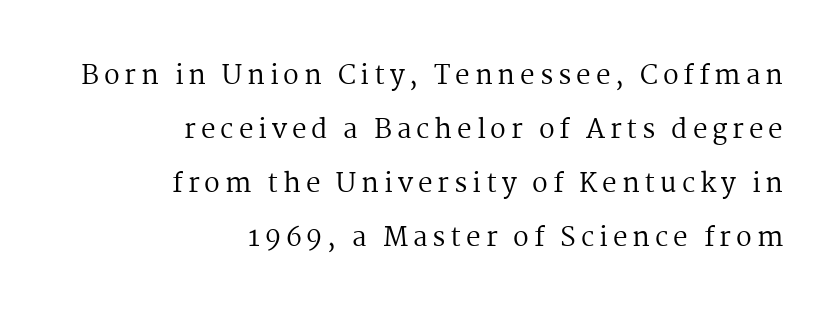
The paragraph has a hard right edge and a soft left edge. Vertical strokes here are truly vertical. Nobody drew a line under any word here. This block would shrink considerably if given ordinary leading; it's expanded now.
